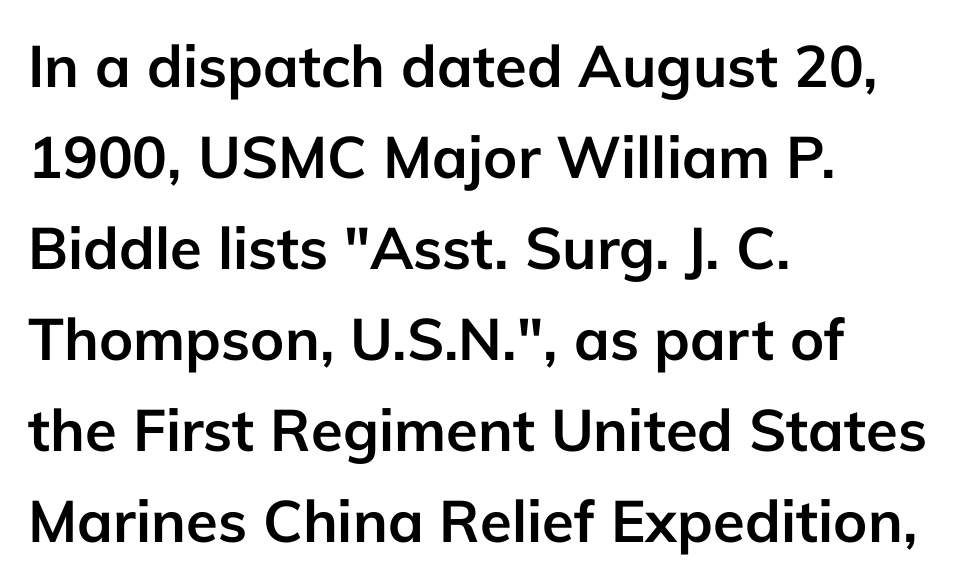
Unlike italic type, these characters show no tilt at all. Descenders hang freely into open space. The text was rendered using a sans face with plain stroke endings. The typesetter chose a ragged-right arrangement here. The face used here is proportionally spaced, like ordinary book or web type.
